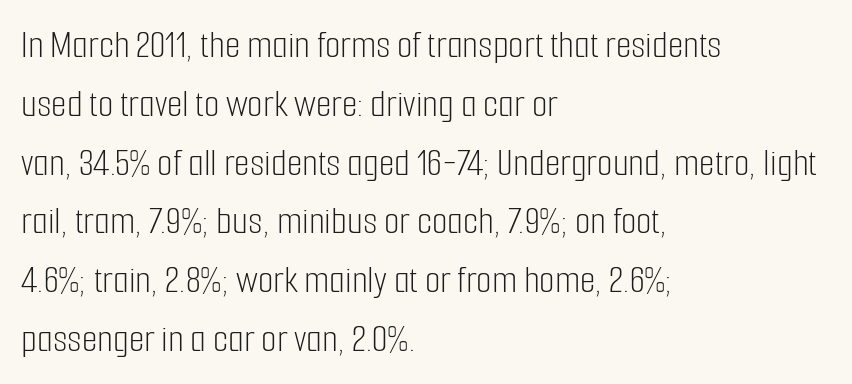
{"serif": "no", "italic": "no", "bold": "no", "weight": "light", "width": "condensed", "stroke_contrast": "low", "x_height": "medium", "monospaced": "no", "underline": "no", "align": "left", "line_spacing": "normal", "line_spacing_ratio": 1.47, "letter_spacing": "normal", "letter_spacing_em": 0.0, "glyph_px": 40}
